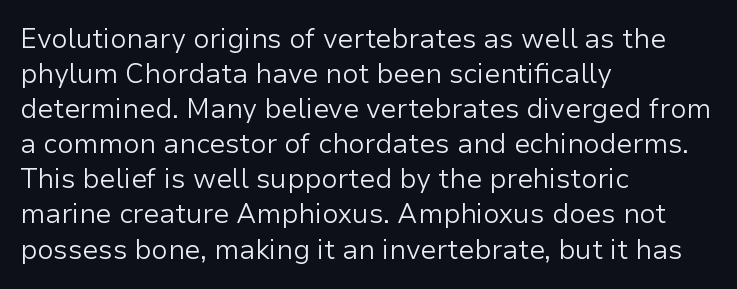
The image shows 27 px text type, upright; set left-aligned, normal line spacing (1.3x), normal letter spacing, not underlined.
